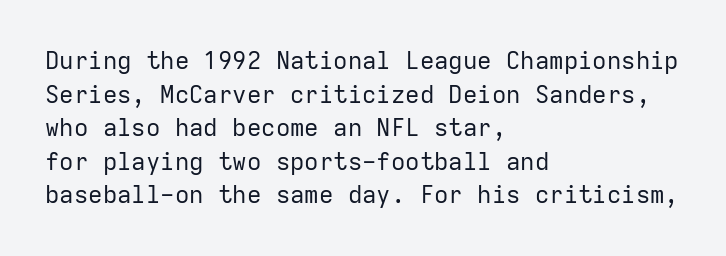
The image shows 24 px text type, upright; set left-aligned, normal line spacing (1.4x), normal letter spacing, not underlined.
